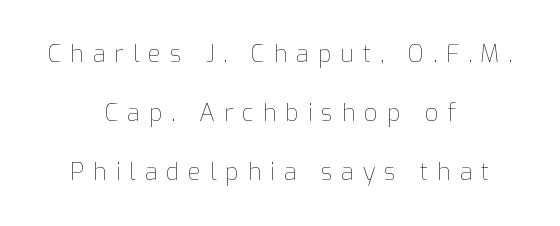
Q: Is the text bold? A: No.
Q: Is the text italic (slanted)? A: No, it is upright.
Q: Is the text underlined? A: No.
Q: How is the paragraph aligned? A: Centered.
Q: Is the spacing between letters normal or unusually wide? A: Unusually wide.
Q: Is the spacing between lines tight, normal or loose? A: Loose.
